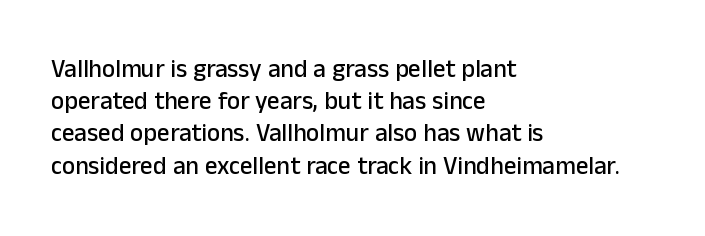
{"italic": "no", "underline": "no", "align": "left", "line_spacing": "normal", "line_spacing_ratio": 1.29, "letter_spacing": "normal", "letter_spacing_em": 0.0, "glyph_px": 25}
